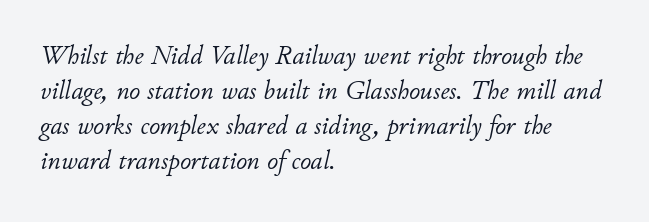
Q: Is the text bold? A: No.
Q: Is the text italic (slanted)? A: Yes, it leans right by about 11 degrees.
Q: Is the text underlined? A: No.
Q: How is the paragraph aligned? A: Left-aligned.
Q: Is the spacing between letters normal or unusually wide? A: Normal.
Q: Is the spacing between lines tight, normal or loose? A: Normal.
